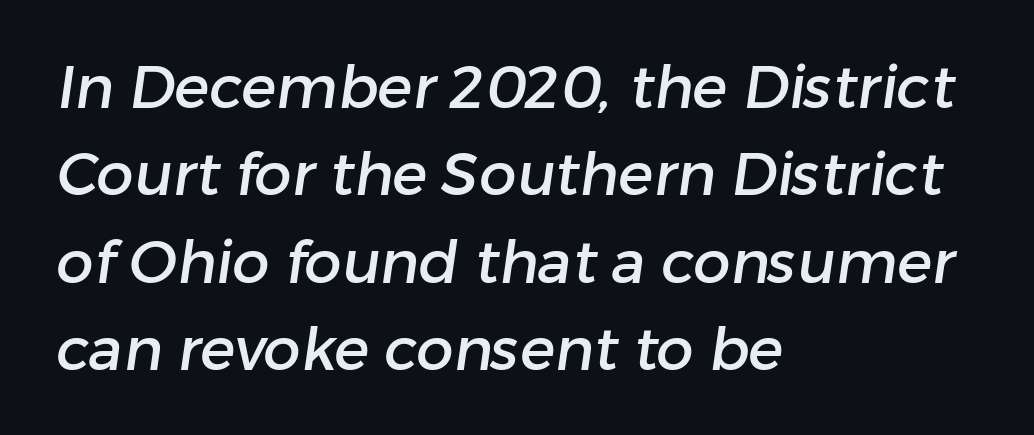
{"serif": "no", "width": "normal", "stroke_contrast": "low", "x_height": "medium", "monospaced": "no", "underline": "no", "align": "left", "line_spacing": "normal", "line_spacing_ratio": 1.48, "letter_spacing": "normal", "letter_spacing_em": 0.0, "glyph_px": 59}
